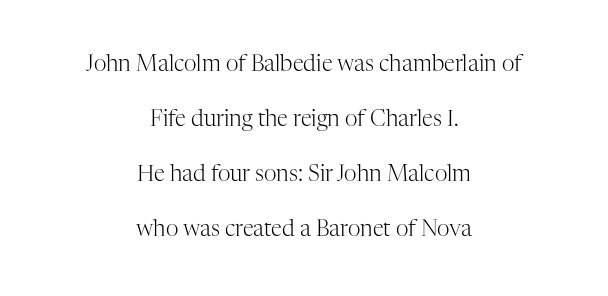
These lines stand farther apart than default settings would place them. Any mark beneath the type? The region is blank. This reads as an unemphasized weight, regular at the heaviest. Caption: standard tracking, unaltered.
